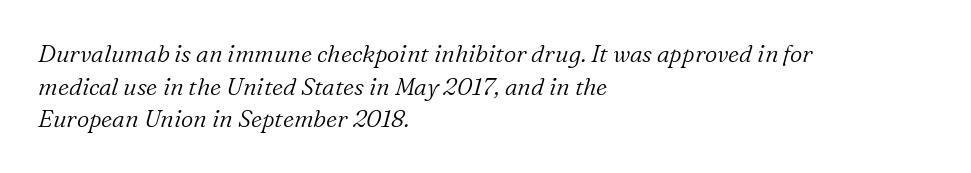
Q: Is the text bold? A: No.
Q: Is the text italic (slanted)? A: Yes, it leans right by about 16 degrees.
Q: Is the text underlined? A: No.
Q: How is the paragraph aligned? A: Left-aligned.
Q: Is the spacing between letters normal or unusually wide? A: Normal.
Q: Is the spacing between lines tight, normal or loose? A: Normal.
